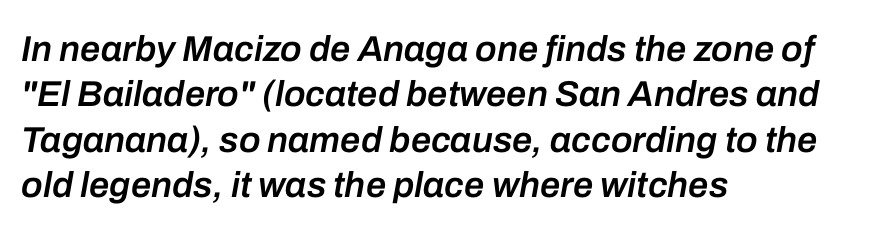
Q: Is the text bold? A: Semi-bold.
Q: Is the text italic (slanted)? A: Yes, it leans right by about 10 degrees.
Q: Is the text underlined? A: No.
Q: How is the paragraph aligned? A: Left-aligned.
Q: Is the spacing between letters normal or unusually wide? A: Normal.
Q: Is the spacing between lines tight, normal or loose? A: Normal.
Q: Width (condensed, normal, or wide)? A: Normal.
Q: Stroke contrast? A: Low.
Q: x-height? A: Medium.
Q: Monospaced? A: No.
